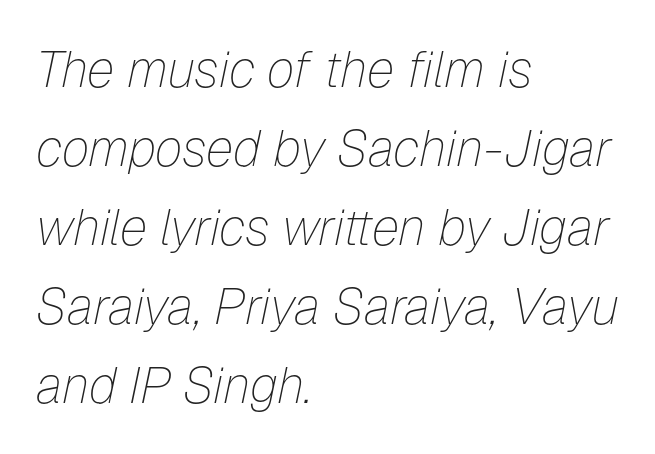
The image shows 50 px thin type, italic (leaning right); set left-aligned, normal line spacing (1.58x), normal letter spacing, not underlined; low stroke contrast and a medium x-height.
